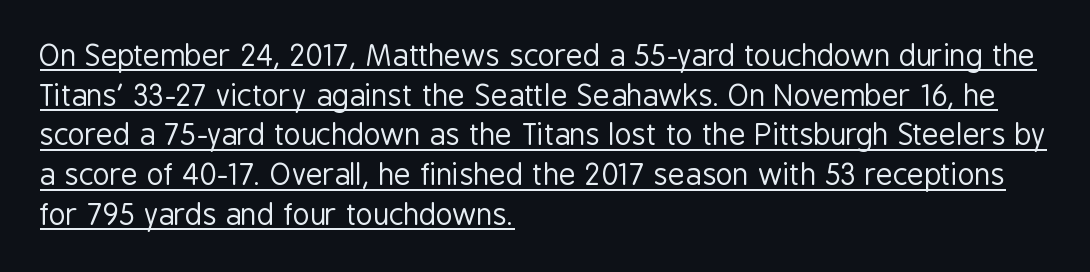
Q: Is the text bold? A: No.
Q: Is the text italic (slanted)? A: No, it is upright.
Q: Is the typeface a serif or a sans-serif typeface? A: Sans-serif.
Q: Is the text underlined? A: Yes.
Q: How is the paragraph aligned? A: Left-aligned.
Q: Is the spacing between letters normal or unusually wide? A: Normal.
Q: Is the spacing between lines tight, normal or loose? A: Normal.
Q: Width (condensed, normal, or wide)? A: Condensed.
Q: Stroke contrast? A: Low.
Q: x-height? A: Medium.
Q: Monospaced? A: No.
